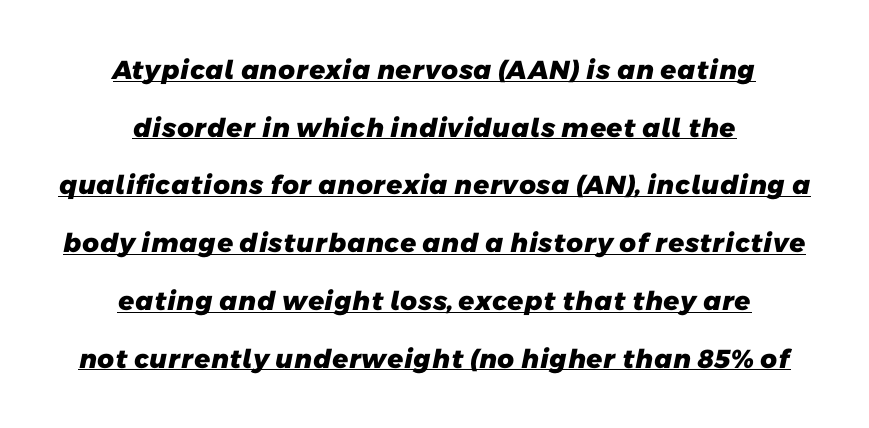
{"bold": "yes", "underline": "yes", "align": "center", "line_spacing": "loose", "line_spacing_ratio": 2.22, "letter_spacing": "normal", "letter_spacing_em": 0.0, "glyph_px": 26}
